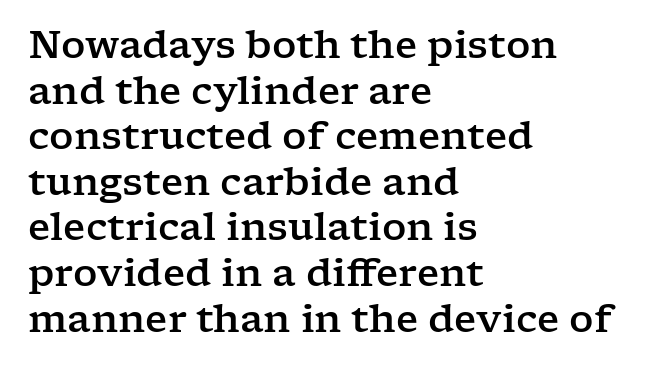
Ordinary non-slanted type is in use. These lines keep a tight, regular rhythm from letter to letter. The gap between lines stays unmarked. A serif font was chosen for this passage. Looks like regular typesetting: each glyph gets only the width it needs. The passage is arranged the way most books set body copy — flush left.
